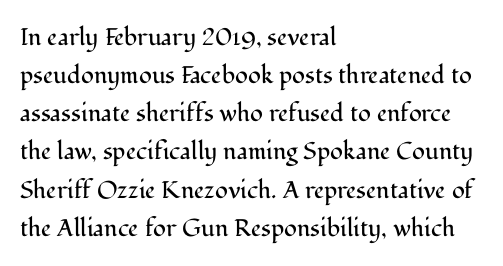
The image shows 24 px text type, upright; set left-aligned, normal line spacing (1.59x), normal letter spacing, not underlined.
